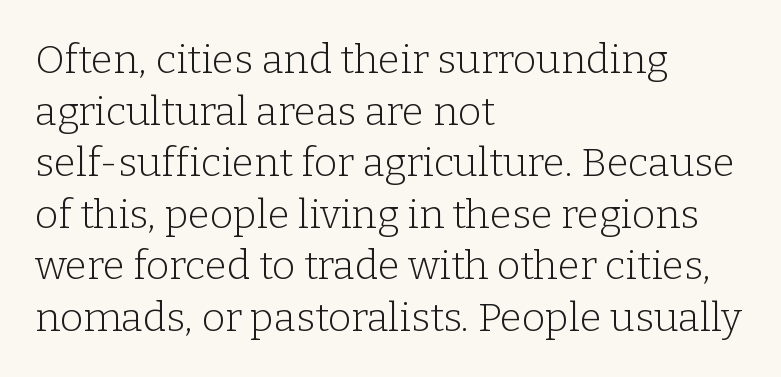
Character widths vary here, with narrow letters taking less room than wide ones. Every character sits straight up, as roman type does. Unlike a clean sans, this face finishes its strokes with serifs. Words appear dense and cohesive because spacing is normal. Underline: absent. Leading matches the norm, producing a regular column.
